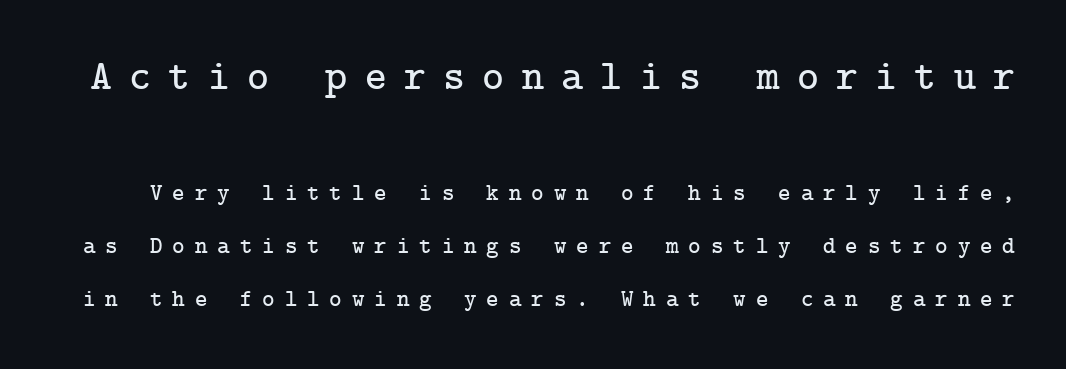
The image shows 42 px serif type, upright; set loose line spacing (2.22x), unusually wide letter spacing (+0.41 em), not underlined; the first (top) block is 1.75x larger; low stroke contrast and a medium x-height.
